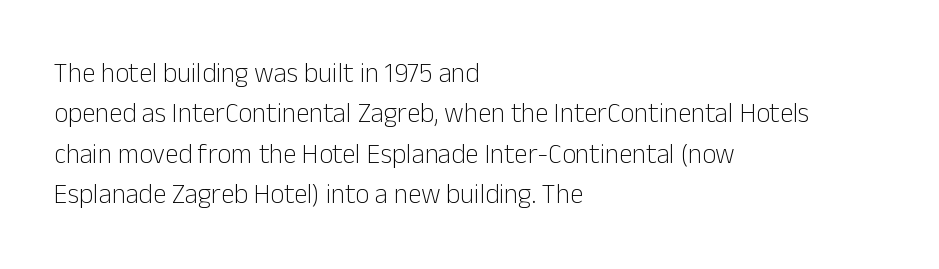
{"italic": "no", "bold": "no", "underline": "no", "align": "left", "line_spacing": "normal", "line_spacing_ratio": 1.5, "letter_spacing": "normal", "letter_spacing_em": 0.0, "glyph_px": 27}
